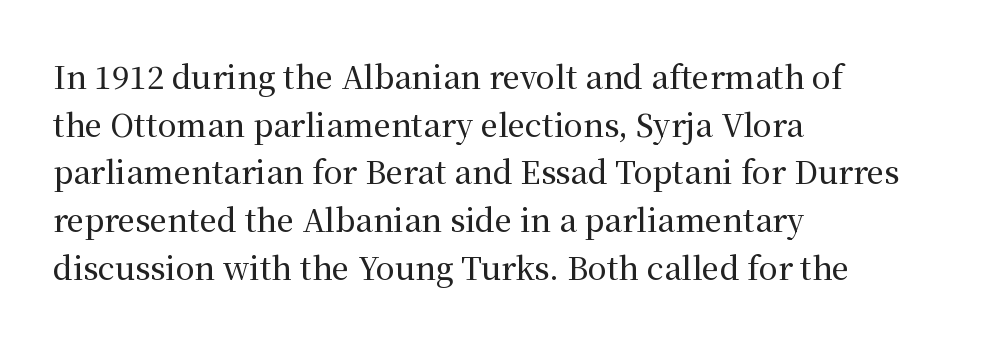
Q: Is the text italic (slanted)? A: No, it is upright.
Q: Is the typeface a serif or a sans-serif typeface? A: Serif.
Q: Is the text underlined? A: No.
Q: How is the paragraph aligned? A: Left-aligned.
Q: Is the spacing between letters normal or unusually wide? A: Normal.
Q: Is the spacing between lines tight, normal or loose? A: Normal.
Q: Width (condensed, normal, or wide)? A: Normal.
Q: Stroke contrast? A: Medium.
Q: x-height? A: Medium.
Q: Monospaced? A: No.
